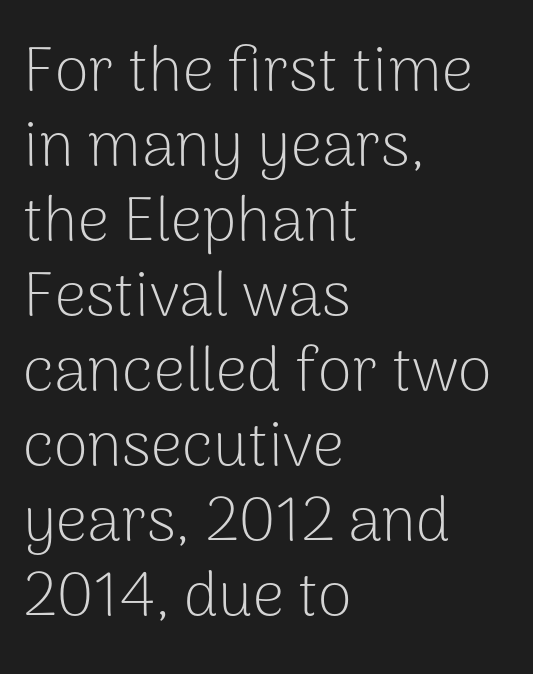
The rendering uses natural spacing where letterforms have individual widths. Words float on clear page, feet unadorned. The ragged edge is on the right, which tells us the setting is flush left. The lettering holds an erect, upright posture throughout.
